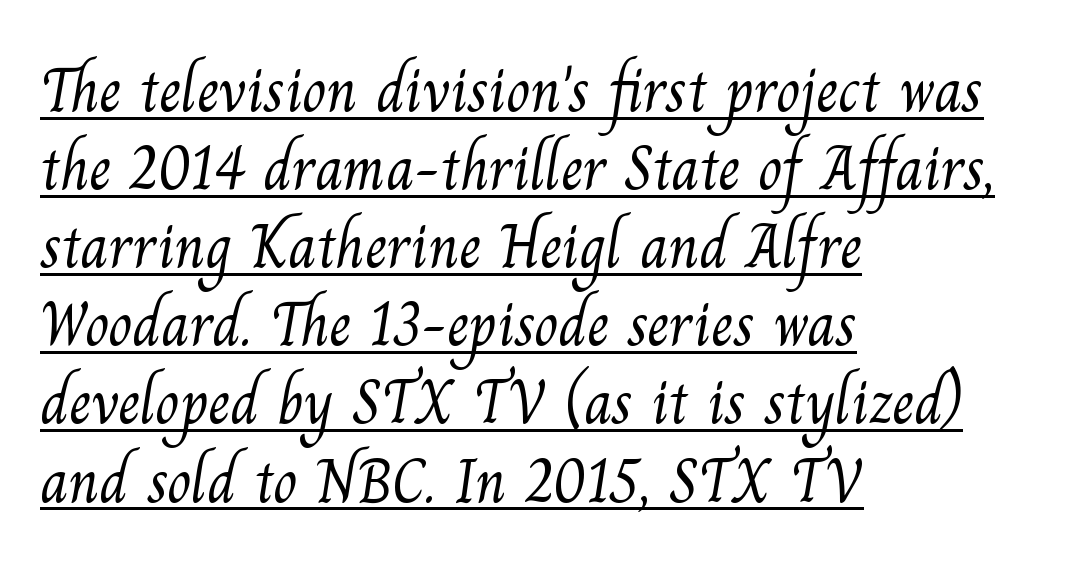
These lines stack with their left ends in a neat column. This is not heavy type; no bold has been used. A typesetter would call this proportional, since set widths differ per character. The face used here is rendered with its standard letterfit. In terms of letterform style, serifs are clearly present. Notice how a bar underscores the lettering throughout.
